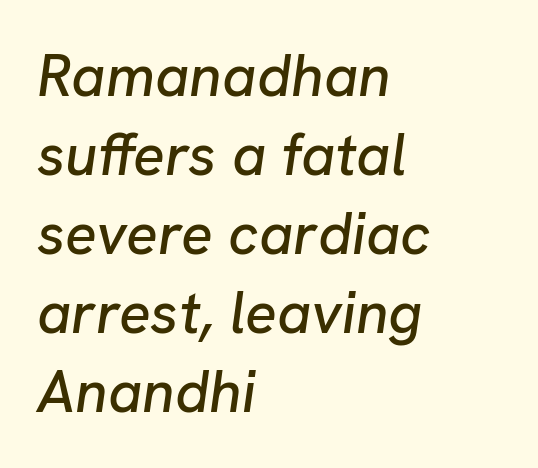
The tracking reads as untouched default to a designer's eye. Italic? Definitely — the glyphs are oblique. Horizontal alignment here is leftward, the default for most running prose. The area under the type is left untouched. Looks like regular typesetting: each glyph gets only the width it needs.
